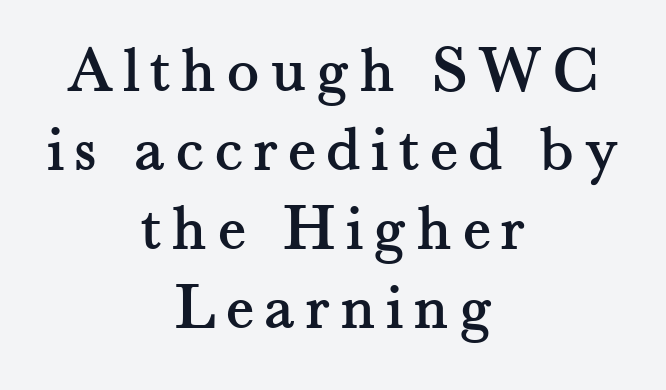
Q: Is the text italic (slanted)? A: No, it is upright.
Q: Is the typeface a serif or a sans-serif typeface? A: Serif.
Q: Is the text underlined? A: No.
Q: How is the paragraph aligned? A: Centered.
Q: Width (condensed, normal, or wide)? A: Normal.
Q: Stroke contrast? A: Medium.
Q: x-height? A: Small.
Q: Monospaced? A: No.
